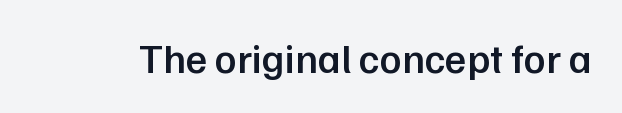
Nothing unusual about the tracking: characters are spaced as the font intends. Italic: no, the glyphs are upright roman. The specimen omits any rule beneath the text block's lines. On the weight axis this lands at semibold, roughly 600. Here the designer chose a conventional face with non-uniform glyph widths. The letters carry no serifs — their stems end cleanly without finishing strokes.
